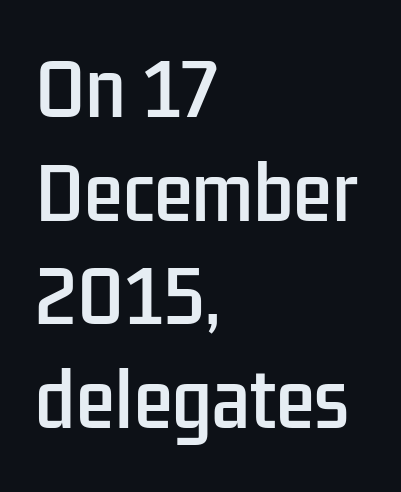
Is the block centered? No — it sits flush against the left margin. Standard letterfit; no display-style spreading of the glyphs. The foot of each line stays bare and open. A typesetter would call this proportional, since set widths differ per character. Each new line begins a customary step beneath the previous one.
